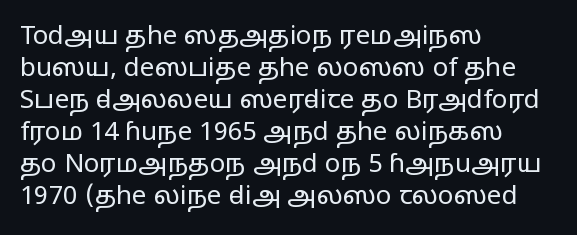
{"italic": "no", "bold": "no", "underline": "no", "align": "left", "line_spacing_ratio": 1.23, "letter_spacing": "normal", "letter_spacing_em": 0.0, "glyph_px": 26}
